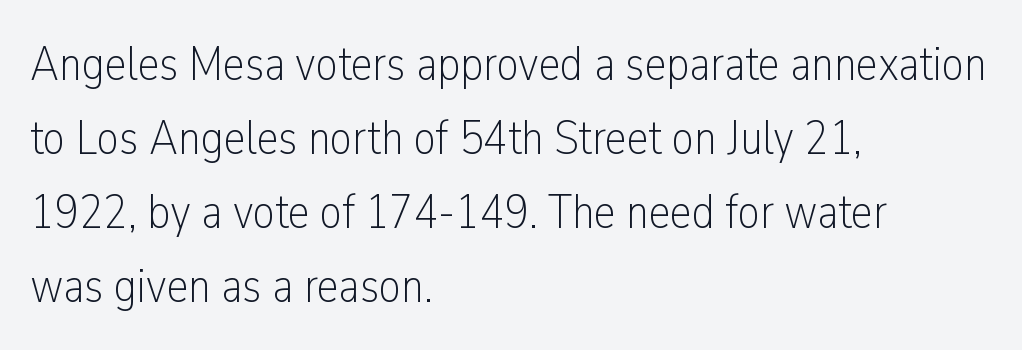
Q: Is the text bold? A: No.
Q: Is the text italic (slanted)? A: No, it is upright.
Q: Is the typeface a serif or a sans-serif typeface? A: Sans-serif.
Q: Is the text underlined? A: No.
Q: How is the paragraph aligned? A: Left-aligned.
Q: Is the spacing between letters normal or unusually wide? A: Normal.
Q: Is the spacing between lines tight, normal or loose? A: Normal.
Q: Width (condensed, normal, or wide)? A: Condensed.
Q: Stroke contrast? A: Low.
Q: x-height? A: Medium.
Q: Monospaced? A: No.
